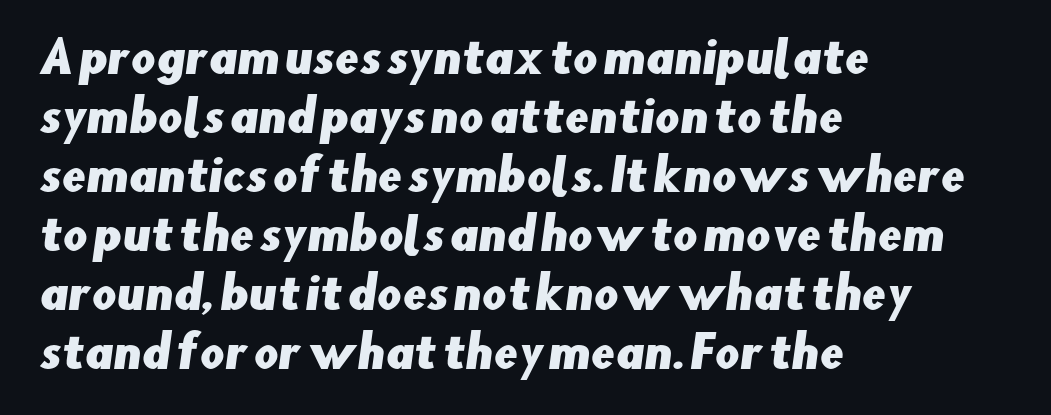
{"serif": "no", "width": "normal", "stroke_contrast": "low", "x_height": "small", "monospaced": "no", "underline": "no", "align": "left", "line_spacing": "normal", "line_spacing_ratio": 1.37, "letter_spacing": "normal", "letter_spacing_em": 0.0, "glyph_px": 43}
